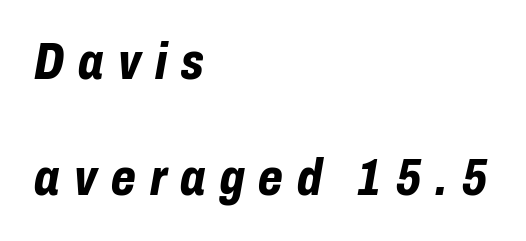
A bare baseline throughout the passage. A classic flush-left, rag-right setting is used for this passage. Varying glyph widths throughout — classic text-font behaviour. The glyphs look as if they've been sheared to an angle. How are the letters spaced? Widely, with obvious added tracking. The sample has been set heavy, in full bold.
